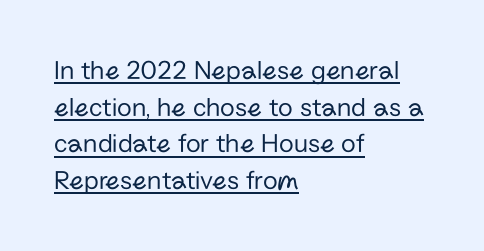
The image shows 27 px text type, upright; set left-aligned, normal line spacing (1.36x), normal letter spacing, underlined.
